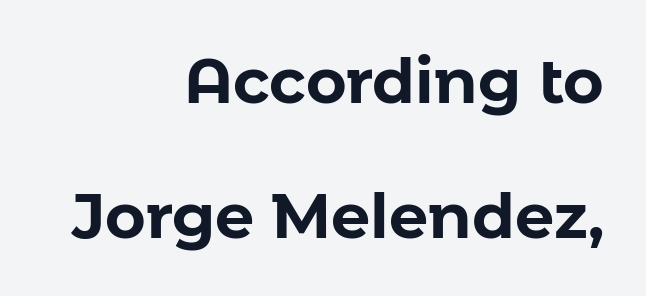
Q: Is the text bold? A: Yes.
Q: Is the text italic (slanted)? A: No, it is upright.
Q: Is the typeface a serif or a sans-serif typeface? A: Sans-serif.
Q: Is the text underlined? A: No.
Q: How is the paragraph aligned? A: Right-aligned.
Q: Is the spacing between letters normal or unusually wide? A: Normal.
Q: Is the spacing between lines tight, normal or loose? A: Loose.
Q: Width (condensed, normal, or wide)? A: Normal.
Q: Stroke contrast? A: Low.
Q: x-height? A: Medium.
Q: Monospaced? A: No.
